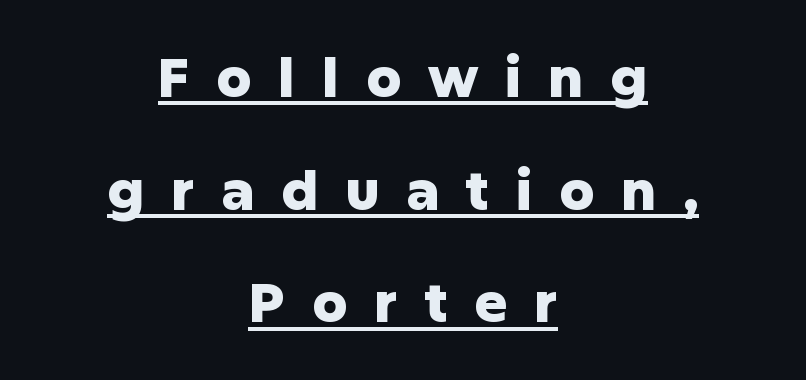
Q: Is the text bold? A: Yes.
Q: Is the text italic (slanted)? A: No, it is upright.
Q: Is the typeface a serif or a sans-serif typeface? A: Sans-serif.
Q: Is the text underlined? A: Yes.
Q: How is the paragraph aligned? A: Centered.
Q: Is the spacing between letters normal or unusually wide? A: Unusually wide.
Q: Is the spacing between lines tight, normal or loose? A: Loose.
Q: Width (condensed, normal, or wide)? A: Normal.
Q: Stroke contrast? A: Low.
Q: x-height? A: Medium.
Q: Monospaced? A: No.
